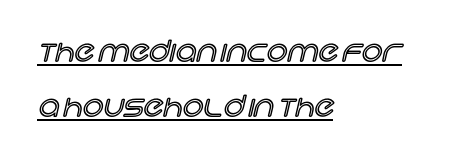
Q: Is the text italic (slanted)? A: Yes.
Q: Is the text underlined? A: Yes.
Q: How is the paragraph aligned? A: Left-aligned.
Q: Is the spacing between letters normal or unusually wide? A: Normal.
Q: Is the spacing between lines tight, normal or loose? A: Loose.
Q: Width (condensed, normal, or wide)? A: Normal.
Q: x-height? A: Large.
Q: Monospaced? A: No.
